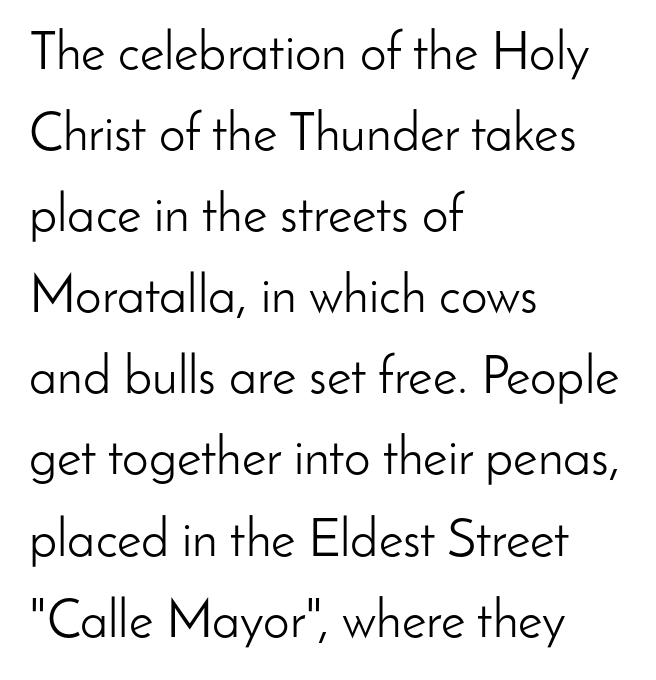
Q: Is the text bold? A: No.
Q: Is the text italic (slanted)? A: No, it is upright.
Q: Is the typeface a serif or a sans-serif typeface? A: Sans-serif.
Q: Is the text underlined? A: No.
Q: How is the paragraph aligned? A: Left-aligned.
Q: Is the spacing between letters normal or unusually wide? A: Normal.
Q: Is the spacing between lines tight, normal or loose? A: Normal.
Q: Width (condensed, normal, or wide)? A: Normal.
Q: Stroke contrast? A: Low.
Q: x-height? A: Small.
Q: Monospaced? A: No.
